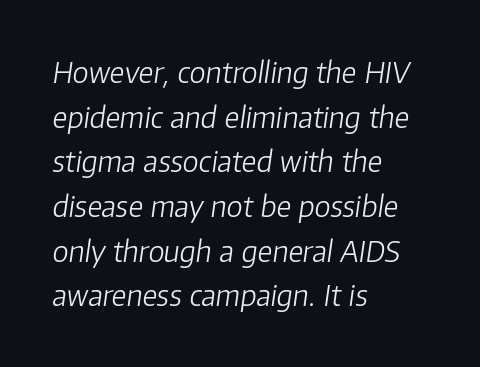
{"italic": "yes", "lean": "right", "slant_degrees": 8, "bold": "no", "weight": "light", "width": "normal", "stroke_contrast": "low", "x_height": "medium", "monospaced": "no", "underline": "no", "align": "left", "line_spacing": "normal", "line_spacing_ratio": 1.54, "letter_spacing": "normal", "letter_spacing_em": 0.0, "glyph_px": 29}
